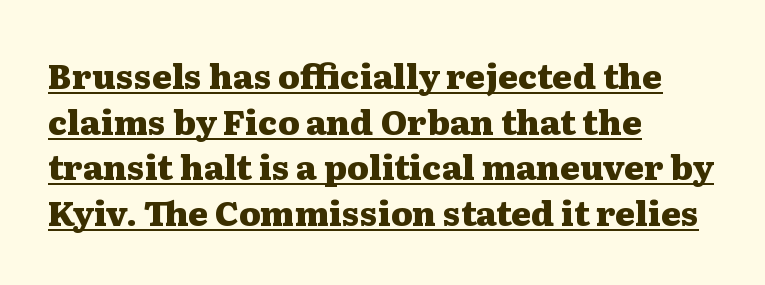
{"serif": "yes", "italic": "no", "bold": "yes", "weight": "heavy", "width": "wide", "stroke_contrast": "medium", "x_height": "medium", "monospaced": "no", "underline": "yes", "align": "left", "line_spacing": "normal", "line_spacing_ratio": 1.34, "letter_spacing": "normal", "letter_spacing_em": 0.0, "glyph_px": 34}
